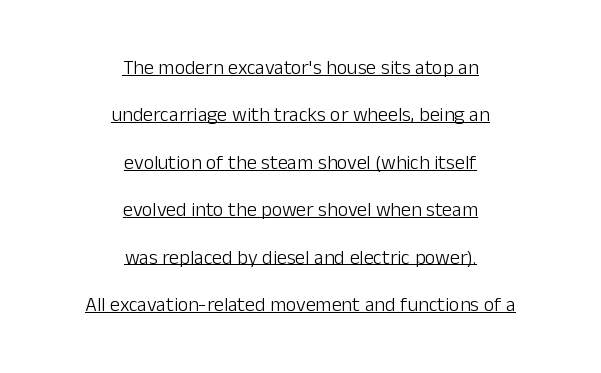
The image shows 20 px text type, upright; set centered, loose line spacing (2.37x), normal letter spacing, underlined.
